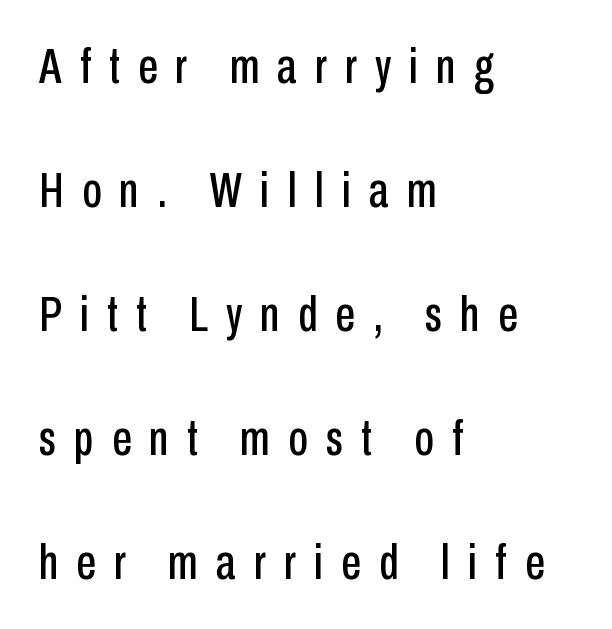
The image shows 50 px condensed sans-serif type, upright; set left-aligned, loose line spacing (2.48x), unusually wide letter spacing (+0.36 em), not underlined; low stroke contrast and a medium x-height.
